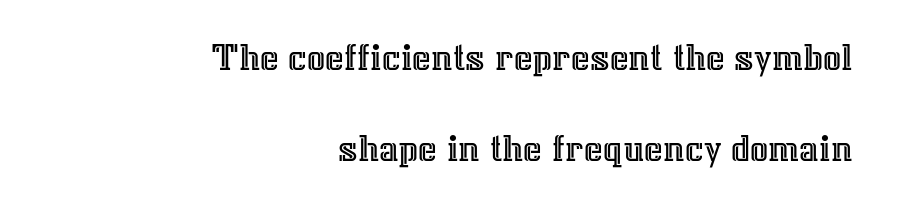
Q: Is the text italic (slanted)? A: No, it is upright.
Q: Is the text underlined? A: No.
Q: How is the paragraph aligned? A: Right-aligned.
Q: Is the spacing between letters normal or unusually wide? A: Normal.
Q: Is the spacing between lines tight, normal or loose? A: Loose.
Q: Width (condensed, normal, or wide)? A: Normal.
Q: x-height? A: Medium.
Q: Monospaced? A: No.
